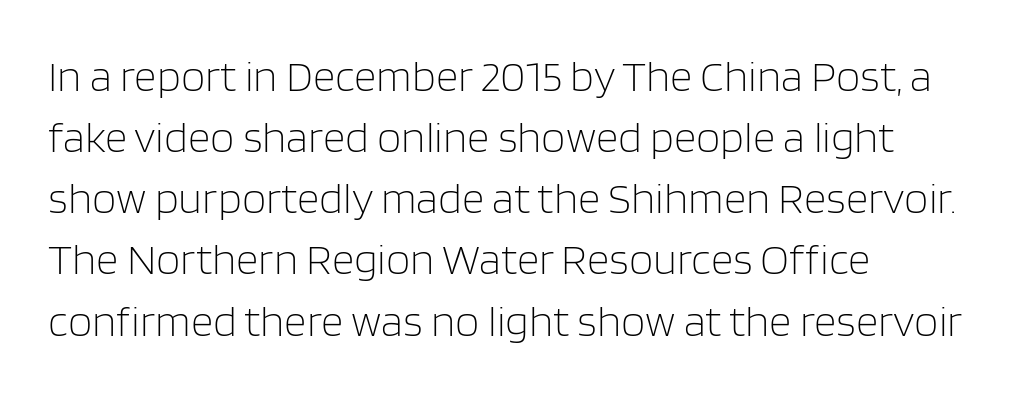
Observe the absence of serifs on each vertical stroke in this sample. How would I describe the line gaps? Plain and ordinary. This sample uses plain, unmodified letter spacing. Note the varied advance widths — an 'i' is clearly narrower than an 'm'. Italic? Not at all — the glyphs are vertical.
